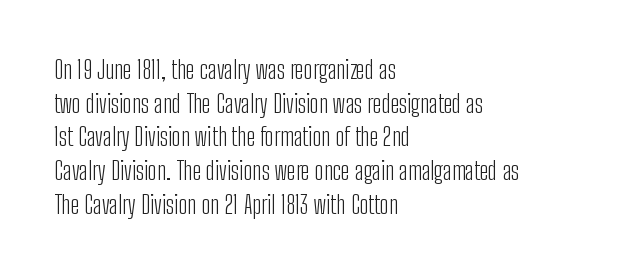
The image shows 25 px text type, upright; set left-aligned, normal line spacing (1.35x), normal letter spacing, not underlined.
